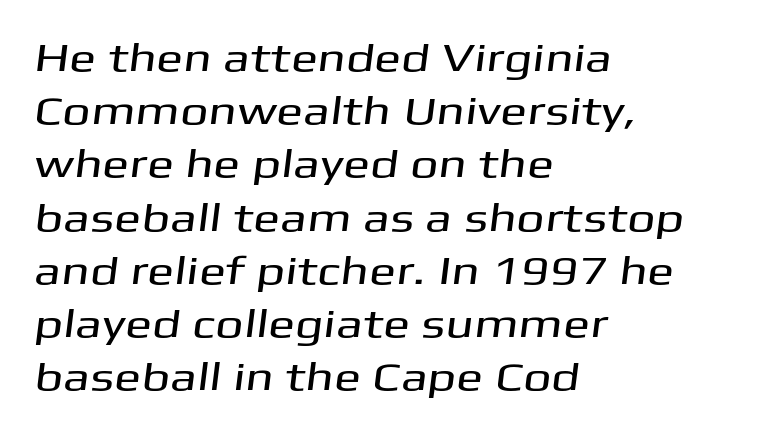
{"serif": "no", "width": "wide", "stroke_contrast": "medium", "x_height": "medium", "monospaced": "no", "underline": "no", "align": "left", "line_spacing": "normal", "line_spacing_ratio": 1.33, "letter_spacing": "normal", "letter_spacing_em": 0.0, "glyph_px": 40}
